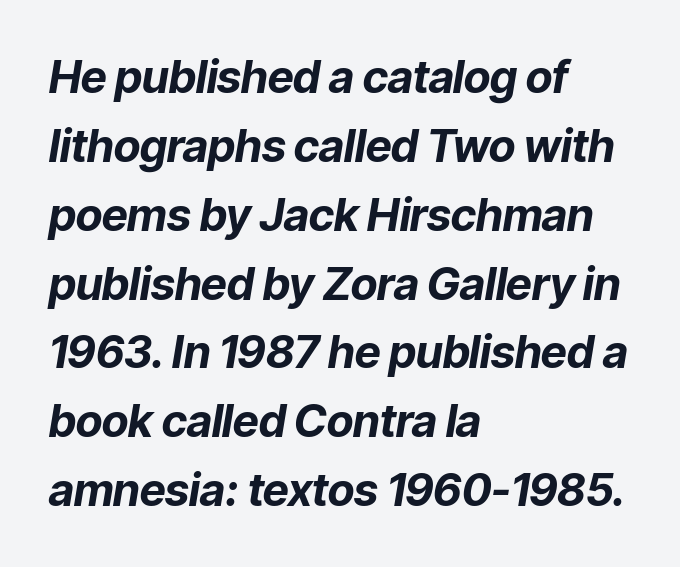
Q: Is the text bold? A: Yes.
Q: Is the text italic (slanted)? A: Yes, it leans right by about 9 degrees.
Q: Is the text underlined? A: No.
Q: How is the paragraph aligned? A: Left-aligned.
Q: Is the spacing between letters normal or unusually wide? A: Normal.
Q: Is the spacing between lines tight, normal or loose? A: Normal.
Q: Width (condensed, normal, or wide)? A: Normal.
Q: Stroke contrast? A: Low.
Q: x-height? A: Medium.
Q: Monospaced? A: No.
